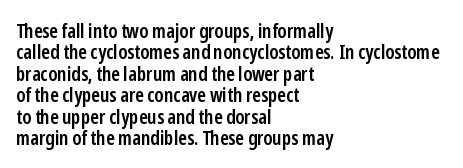
Q: Is the text bold? A: Semi-bold.
Q: Is the text italic (slanted)? A: No, it is upright.
Q: Is the text underlined? A: No.
Q: How is the paragraph aligned? A: Left-aligned.
Q: Is the spacing between letters normal or unusually wide? A: Normal.
Q: Is the spacing between lines tight, normal or loose? A: Tight.
